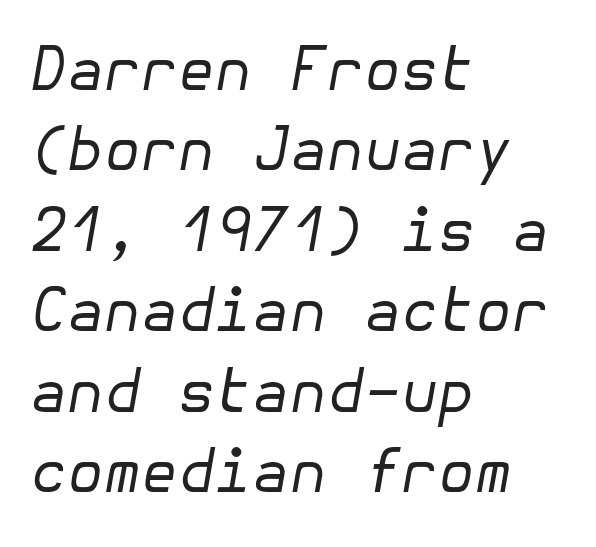
The image shows 60 px regular-weight type, italic (leaning right); set left-aligned, normal line spacing (1.34x), normal letter spacing, not underlined; low stroke contrast and a medium x-height.
